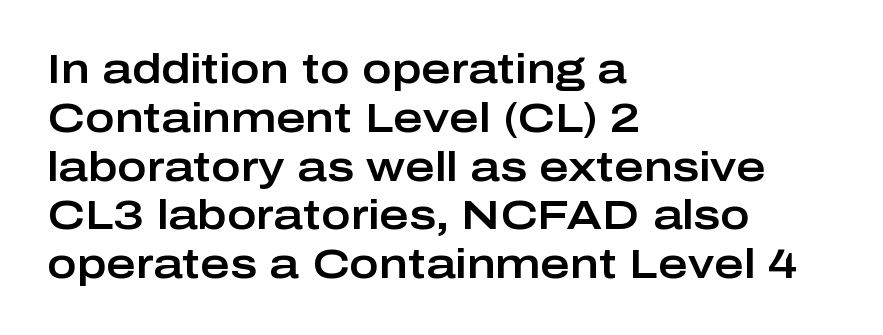
Q: Is the text italic (slanted)? A: No, it is upright.
Q: Is the typeface a serif or a sans-serif typeface? A: Sans-serif.
Q: Is the text underlined? A: No.
Q: How is the paragraph aligned? A: Left-aligned.
Q: Is the spacing between letters normal or unusually wide? A: Normal.
Q: Width (condensed, normal, or wide)? A: Wide.
Q: Stroke contrast? A: Low.
Q: x-height? A: Medium.
Q: Monospaced? A: No.
